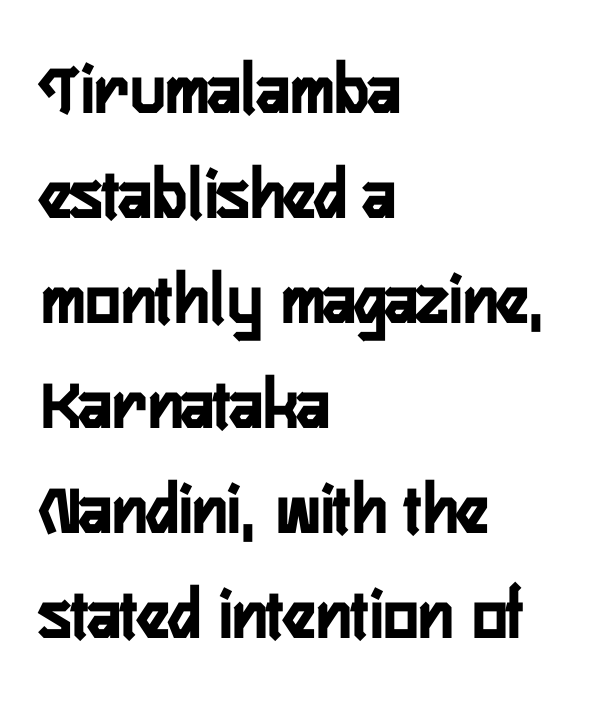
{"serif": "no", "italic": "no", "width": "condensed", "stroke_contrast": "low", "x_height": "medium", "monospaced": "no", "underline": "no", "align": "left", "line_spacing": "normal", "line_spacing_ratio": 1.42, "letter_spacing": "normal", "letter_spacing_em": 0.0, "glyph_px": 74}
